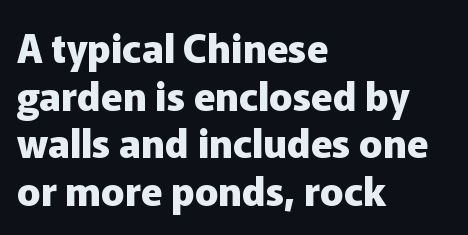
{"serif": "no", "italic": "no", "bold": "yes", "weight": "heavy", "width": "normal", "stroke_contrast": "low", "x_height": "medium", "monospaced": "no", "underline": "no", "align": "left", "line_spacing_ratio": 1.22, "letter_spacing": "normal", "letter_spacing_em": 0.0, "glyph_px": 39}
